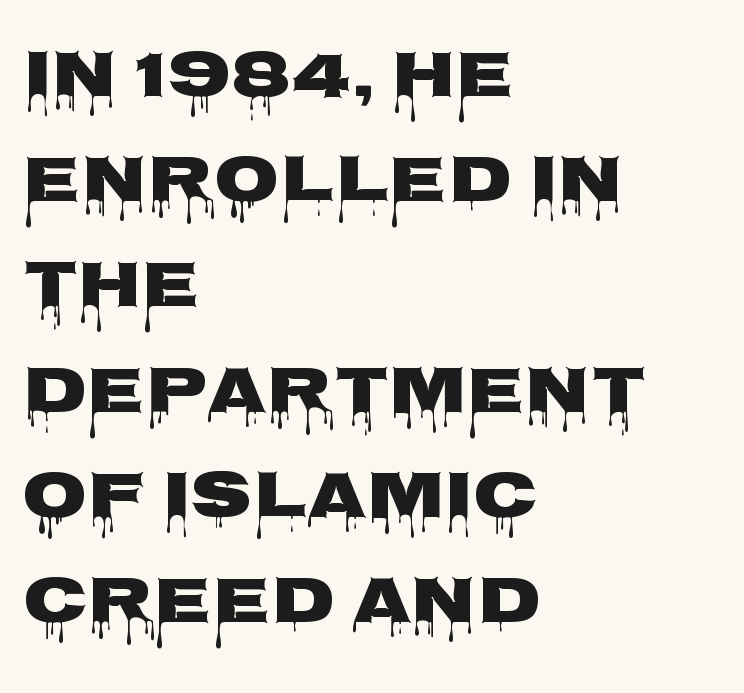
{"serif": "no", "italic": "no", "bold": "yes", "weight": "heavy", "width": "wide", "stroke_contrast": "low", "x_height": "large", "monospaced": "no", "underline": "no", "align": "left", "line_spacing": "normal", "line_spacing_ratio": 1.57, "letter_spacing": "normal", "letter_spacing_em": 0.0, "glyph_px": 67}
